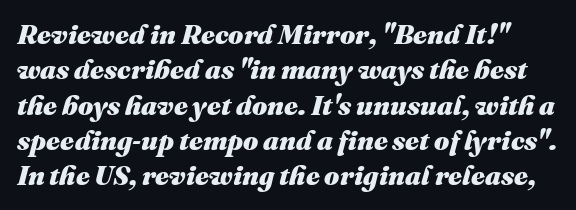
The glyphs have the mass of a bold cut. Each new line begins a customary step beneath the previous one. Quick note: underline off. The line texture is even and compact thanks to regular tracking.
